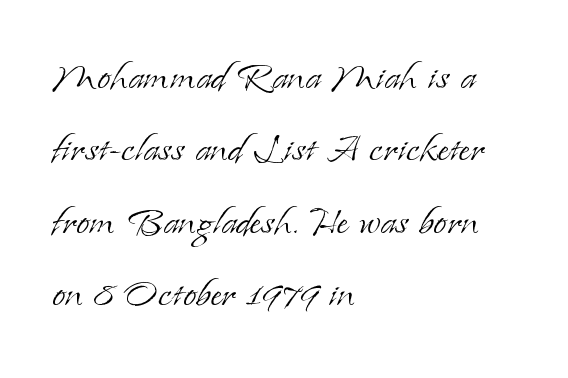
Q: Is the text bold? A: No.
Q: Is the text italic (slanted)? A: Yes.
Q: Is the typeface a serif or a sans-serif typeface? A: Serif.
Q: Is the text underlined? A: No.
Q: How is the paragraph aligned? A: Left-aligned.
Q: Is the spacing between letters normal or unusually wide? A: Normal.
Q: Is the spacing between lines tight, normal or loose? A: Normal.
Q: Width (condensed, normal, or wide)? A: Normal.
Q: Stroke contrast? A: Low.
Q: x-height? A: Small.
Q: Monospaced? A: No.
